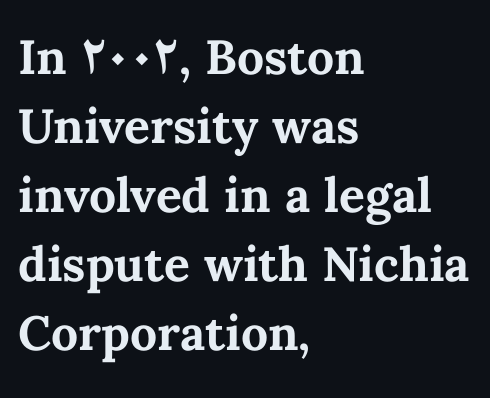
The typesetting leans heavy: a genuine bold. You could call the tracking neutral — neither tight nor loose. Each new line begins a customary step beneath the previous one. A bare baseline throughout the passage. Layout note: lines flush left.
